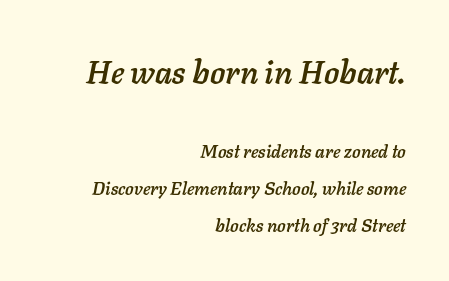
The image shows 32 px text type, italic (leaning right); set right-aligned, loose line spacing (2.06x), normal letter spacing, not underlined; the first (top) block is 1.78x larger; low stroke contrast and a medium x-height.
